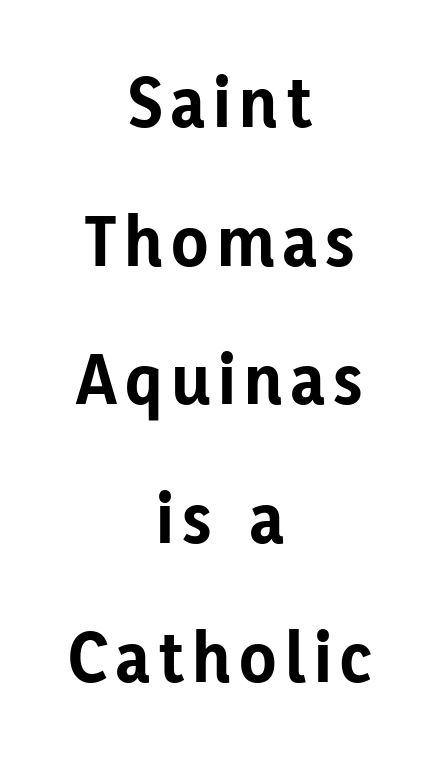
{"serif": "no", "italic": "no", "bold": "yes", "weight": "bold", "width": "normal", "stroke_contrast": "low", "x_height": "medium", "monospaced": "no", "underline": "no", "align": "center", "line_spacing_ratio": 1.85, "glyph_px": 75}
